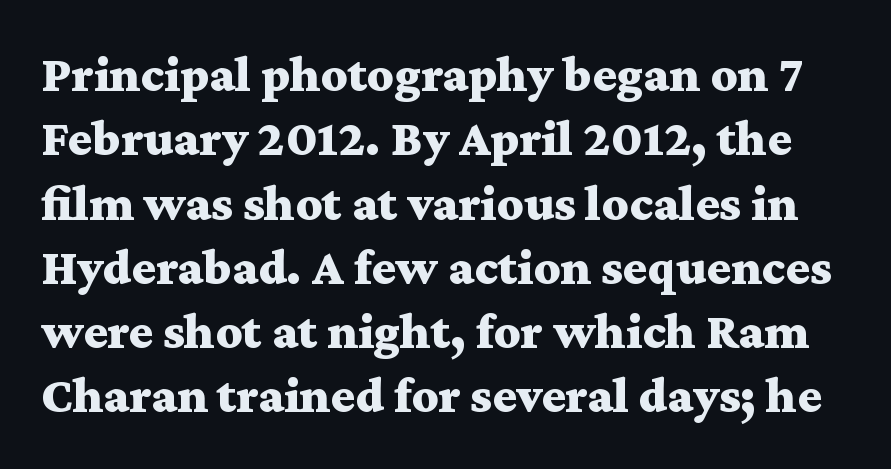
Q: Is the text bold? A: Yes.
Q: Is the text italic (slanted)? A: No, it is upright.
Q: Is the typeface a serif or a sans-serif typeface? A: Serif.
Q: Is the text underlined? A: No.
Q: Is the spacing between letters normal or unusually wide? A: Normal.
Q: Is the spacing between lines tight, normal or loose? A: Normal.
Q: Width (condensed, normal, or wide)? A: Wide.
Q: Stroke contrast? A: Medium.
Q: x-height? A: Medium.
Q: Monospaced? A: No.
